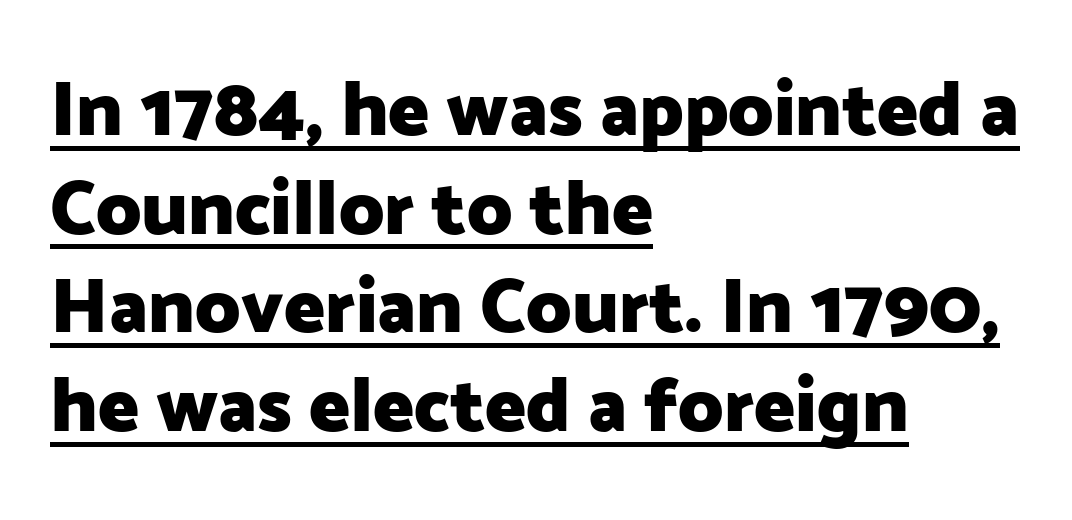
The line-height multiplier appears to be the usual default. Think of a printed novel: that variable character pitch is what you see here. This rendering employs a face without finishing strokes, i.e., a sans-serif. If you drew a ruler down the left edge, every line would touch it. This is heavy type, rendered in bold. Caption: lettering with a line underneath.
